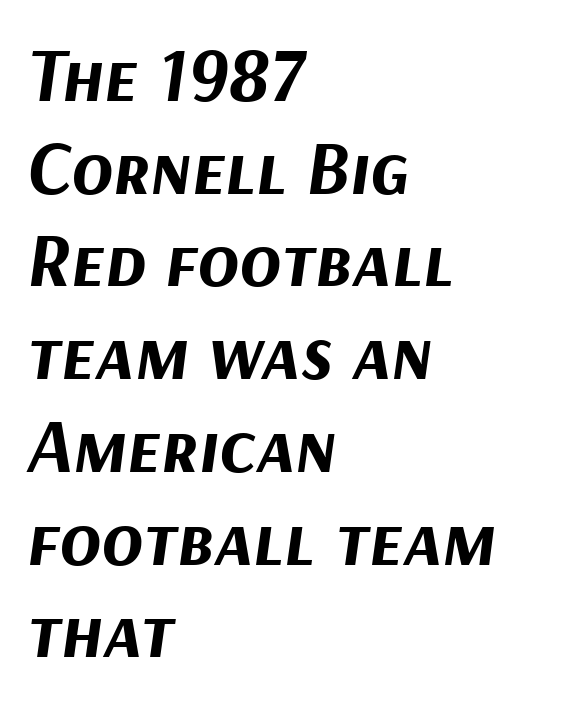
Q: Is the text bold? A: Yes.
Q: Is the text italic (slanted)? A: Yes, it leans right by about 9 degrees.
Q: Is the text underlined? A: No.
Q: How is the paragraph aligned? A: Left-aligned.
Q: Is the spacing between letters normal or unusually wide? A: Normal.
Q: Width (condensed, normal, or wide)? A: Normal.
Q: Stroke contrast? A: Medium.
Q: x-height? A: Medium.
Q: Monospaced? A: No.
